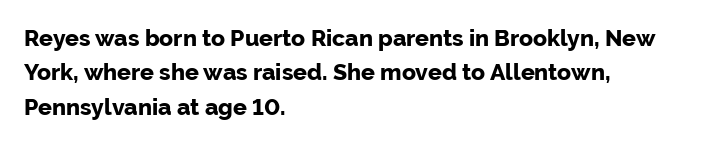
Q: Is the text bold? A: Yes.
Q: Is the text italic (slanted)? A: No, it is upright.
Q: Is the text underlined? A: No.
Q: How is the paragraph aligned? A: Left-aligned.
Q: Is the spacing between letters normal or unusually wide? A: Normal.
Q: Is the spacing between lines tight, normal or loose? A: Normal.
